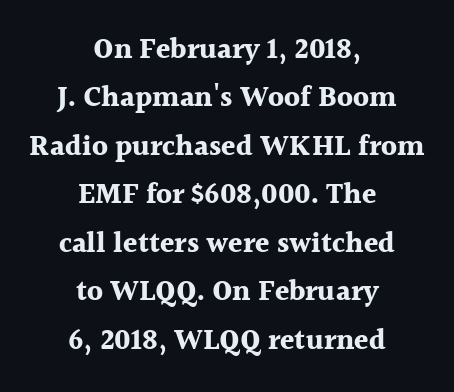
Summary of weight: heavy, a full bold. This is the regular roman posture of the typeface. The face used here is proportionally spaced, like ordinary book or web type. Rows of type keep a routine distance in the vertical direction.
